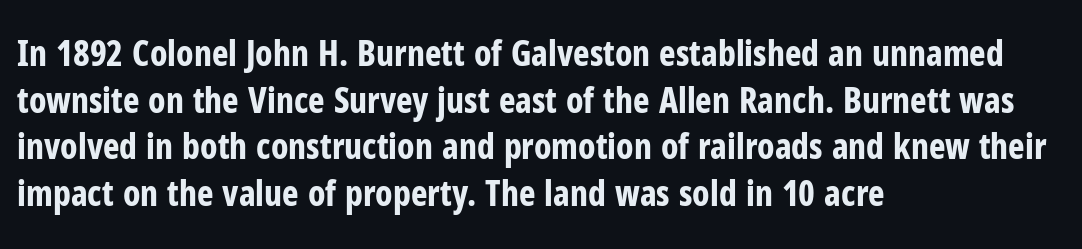
The image shows 35 px bold, condensed sans-serif type, upright; set left-aligned, normal line spacing (1.33x), normal letter spacing, not underlined; low stroke contrast and a medium x-height.
